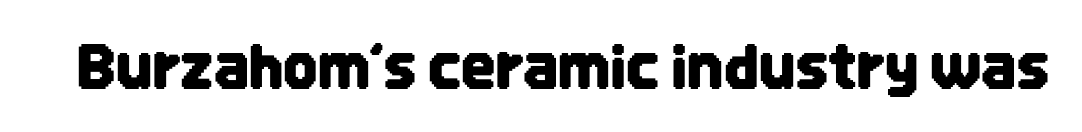
Q: Is the text italic (slanted)? A: No, it is upright.
Q: Is the typeface a serif or a sans-serif typeface? A: Sans-serif.
Q: Is the text underlined? A: No.
Q: Is the spacing between letters normal or unusually wide? A: Normal.
Q: Width (condensed, normal, or wide)? A: Condensed.
Q: Stroke contrast? A: Low.
Q: x-height? A: Large.
Q: Monospaced? A: No.
